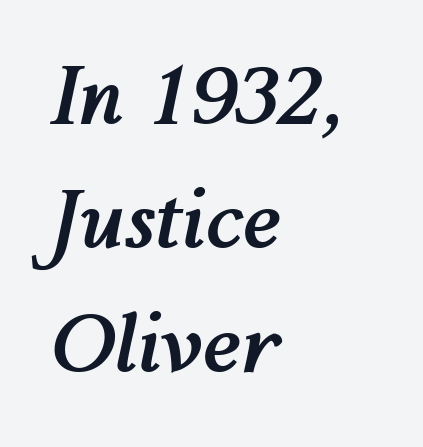
{"italic": "yes", "lean": "right", "slant_degrees": 12, "bold": "yes", "weight": "semibold", "width": "normal", "stroke_contrast": "medium", "x_height": "medium", "monospaced": "no", "underline": "no", "align": "left", "line_spacing": "normal", "line_spacing_ratio": 1.59, "letter_spacing": "normal", "letter_spacing_em": 0.0, "glyph_px": 78}
